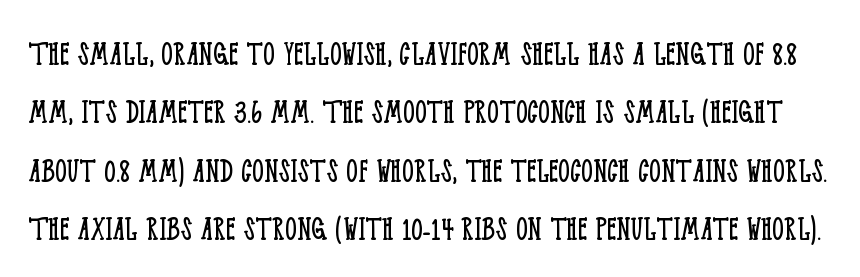
If you drew a line through each stem, it would be perfectly vertical. Each row of text sits above clean, open space. Compared with a typical body face, this is equally light or lighter still. These lines are composed in type with serifs. The horizontal fit of the characters is conventional and even. Varying glyph widths throughout — classic text-font behaviour.
